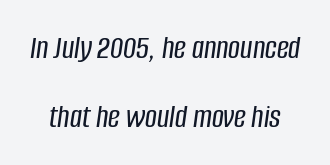
Q: Is the text italic (slanted)? A: Yes, it leans right by about 8 degrees.
Q: Is the text underlined? A: No.
Q: Is the spacing between letters normal or unusually wide? A: Normal.
Q: Is the spacing between lines tight, normal or loose? A: Loose.
Q: Width (condensed, normal, or wide)? A: Condensed.
Q: Stroke contrast? A: Low.
Q: x-height? A: Large.
Q: Monospaced? A: No.
